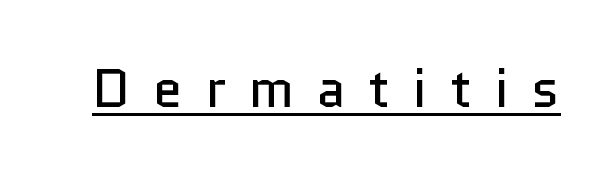
{"serif": "no", "italic": "no", "bold": "no", "weight": "regular", "width": "normal", "stroke_contrast": "low", "x_height": "medium", "monospaced": "no", "underline": "yes", "letter_spacing": "wide", "letter_spacing_em": 0.42, "glyph_px": 54}
